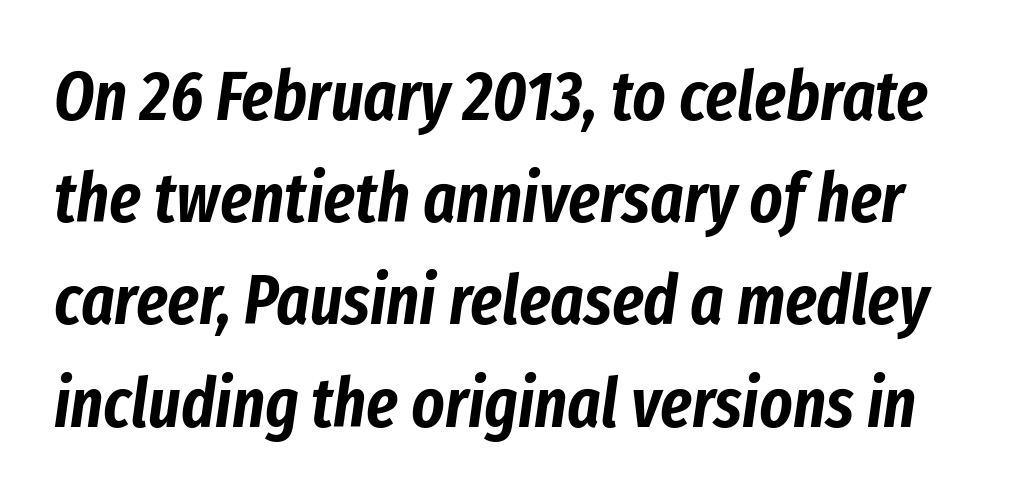
{"italic": "yes", "lean": "right", "slant_degrees": 8, "width": "condensed", "stroke_contrast": "low", "x_height": "medium", "monospaced": "no", "underline": "no", "line_spacing": "normal", "line_spacing_ratio": 1.46, "letter_spacing": "normal", "letter_spacing_em": 0.0, "glyph_px": 70}
